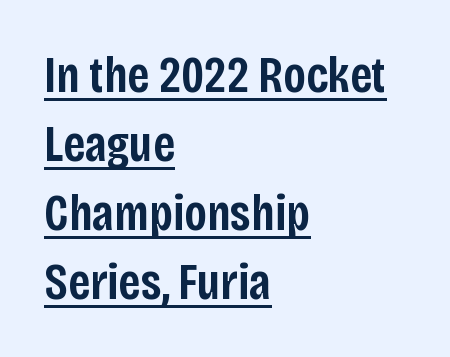
{"serif": "no", "italic": "no", "bold": "semi", "weight": "semibold", "width": "condensed", "stroke_contrast": "low", "x_height": "large", "monospaced": "no", "underline": "yes", "align": "left", "line_spacing": "normal", "line_spacing_ratio": 1.35, "letter_spacing": "normal", "letter_spacing_em": 0.0, "glyph_px": 51}
